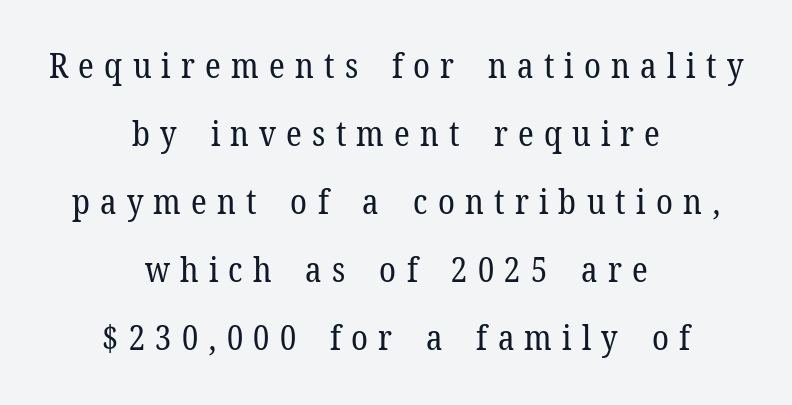
Q: Is the text bold? A: No.
Q: Is the text italic (slanted)? A: No, it is upright.
Q: Is the typeface a serif or a sans-serif typeface? A: Serif.
Q: Is the text underlined? A: No.
Q: How is the paragraph aligned? A: Centered.
Q: Is the spacing between letters normal or unusually wide? A: Unusually wide.
Q: Is the spacing between lines tight, normal or loose? A: Loose.
Q: Width (condensed, normal, or wide)? A: Normal.
Q: Stroke contrast? A: Low.
Q: x-height? A: Medium.
Q: Monospaced? A: No.
